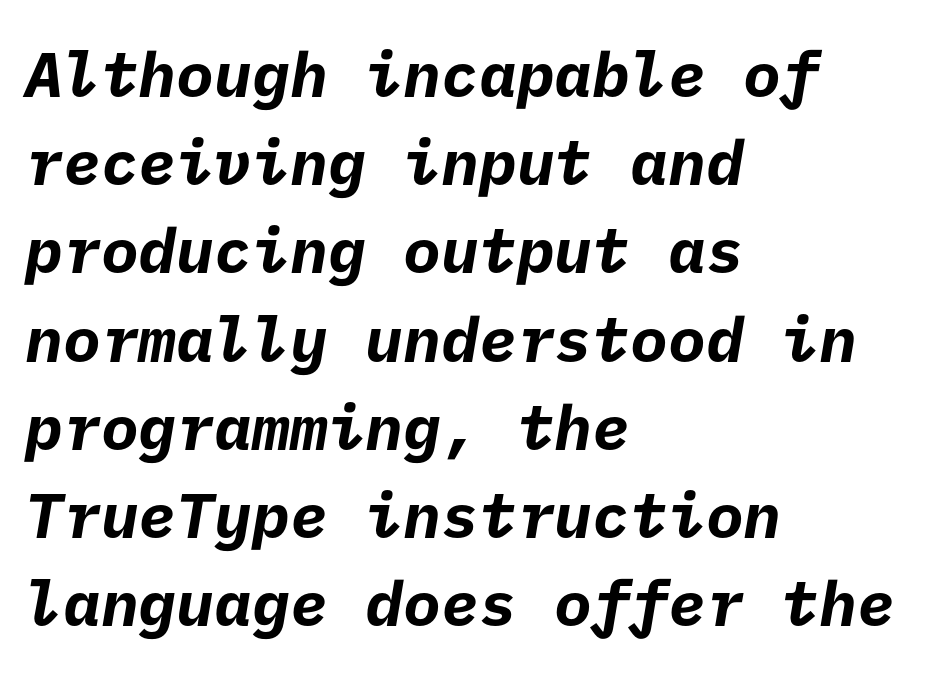
{"serif": "no", "bold": "yes", "weight": "bold", "width": "normal", "stroke_contrast": "low", "x_height": "medium", "underline": "no", "align": "left", "line_spacing": "normal", "line_spacing_ratio": 1.4, "letter_spacing": "normal", "letter_spacing_em": 0.0, "glyph_px": 63}
